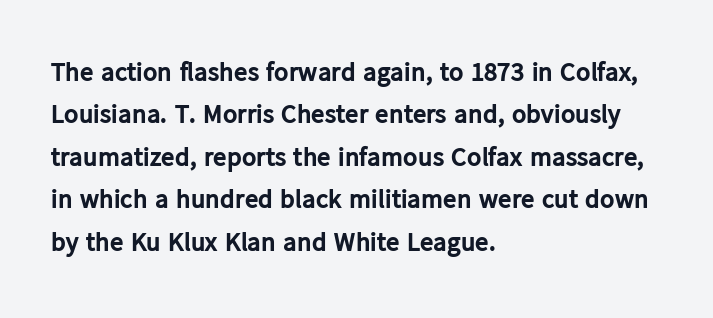
The image shows 27 px bold type, upright; set left-aligned, normal line spacing (1.57x), normal letter spacing, not underlined.
